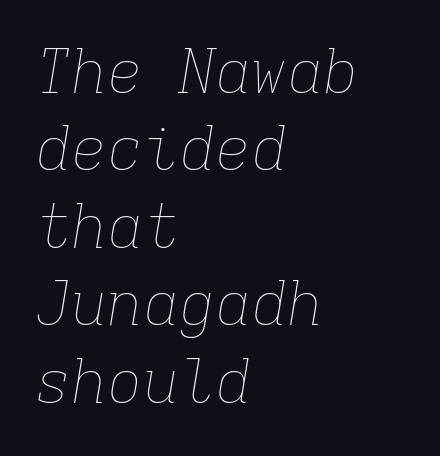
{"italic": "yes", "lean": "right", "slant_degrees": 9, "bold": "no", "weight": "thin", "width": "normal", "stroke_contrast": "low", "x_height": "medium", "monospaced": "yes", "underline": "no", "align": "left", "line_spacing": "normal", "line_spacing_ratio": 1.29, "letter_spacing": "normal", "letter_spacing_em": 0.0, "glyph_px": 60}
